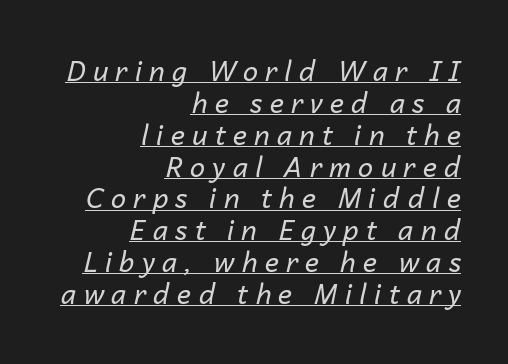
The letterforms stand isolated, each surrounded by extra space. The weight tops out at a normal text grade. The rag falls on the left side of this text block. When letters slant like this, we call the style italic. The passage shown is underscored from start to finish.
